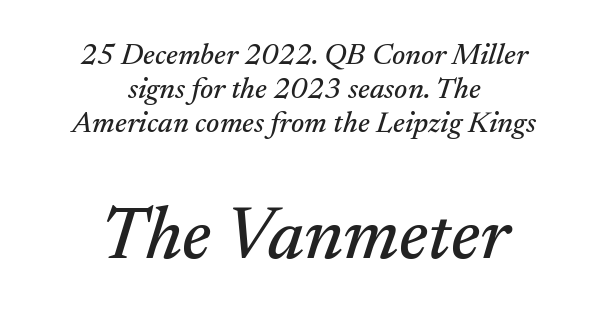
Bigger letters appear in the bottom chunk; the top chunk is reduced. Designer's note — italics engaged. Reading down the block, each line starts at a different indent, mirrored at its end. Nobody touched the tracking dial on this one.
